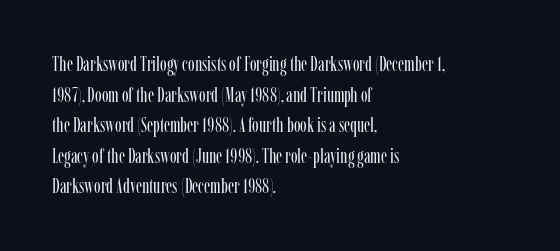
Q: Is the text bold? A: No.
Q: Is the text italic (slanted)? A: No, it is upright.
Q: Is the text underlined? A: No.
Q: How is the paragraph aligned? A: Left-aligned.
Q: Is the spacing between letters normal or unusually wide? A: Normal.
Q: Is the spacing between lines tight, normal or loose? A: Normal.
